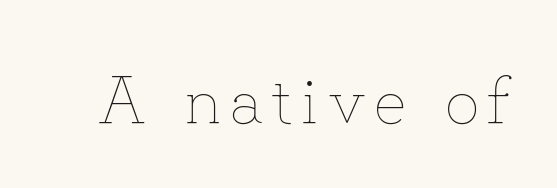
These lines were composed using upright roman letters. Rule under the text: the space is simply empty. Proportional: the letters do not fall into vertical columns. Compared with a typical body face, this is equally light or lighter still.
